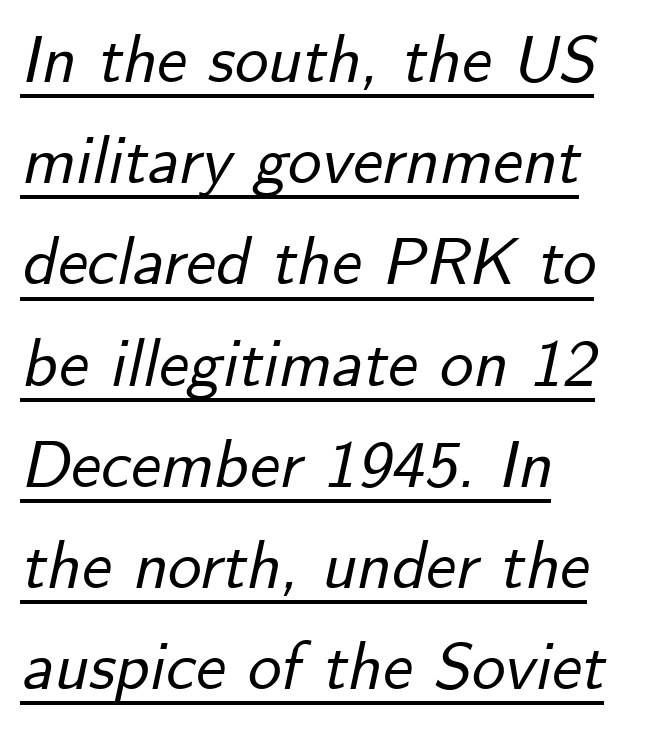
Compared with typical paragraphs, the rows here are spaced about the same. Here the glyphs are tracked normally, forming tight word shapes. A continuous stroke trails under the words, as in a hyperlink. The face used here has a pronounced slope to its letters.
